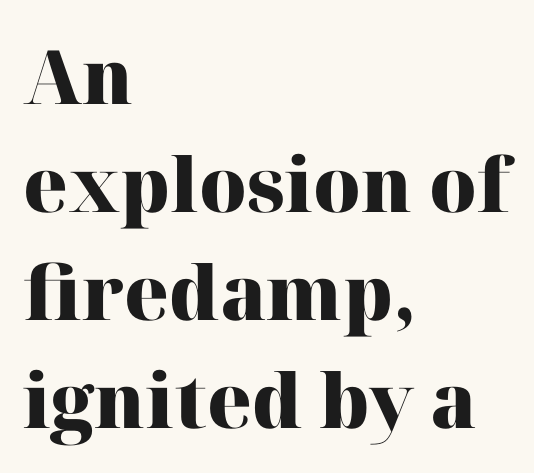
{"serif": "yes", "italic": "no", "bold": "yes", "weight": "heavy", "width": "normal", "stroke_contrast": "high", "x_height": "medium", "monospaced": "no", "underline": "no", "align": "left", "line_spacing": "normal", "line_spacing_ratio": 1.44, "letter_spacing": "normal", "letter_spacing_em": 0.0, "glyph_px": 75}
